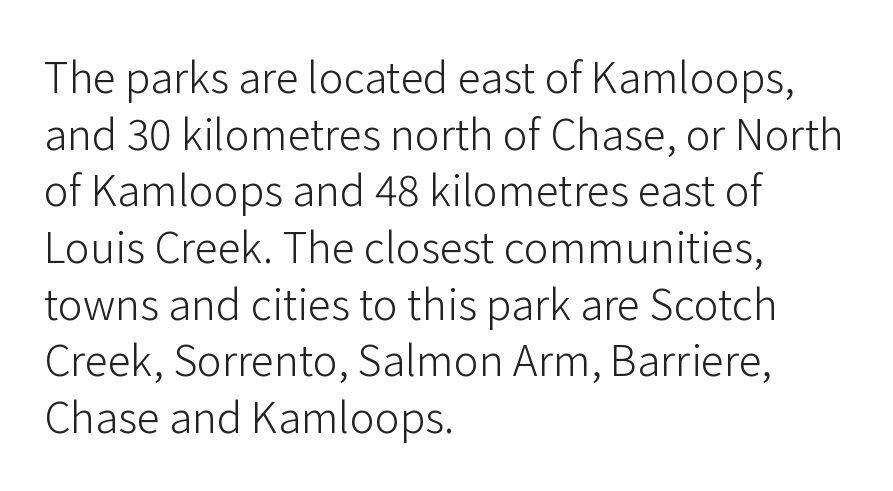
The image shows 42 px light sans-serif type, upright; set left-aligned, normal line spacing (1.35x), normal letter spacing, not underlined; low stroke contrast and a medium x-height.
